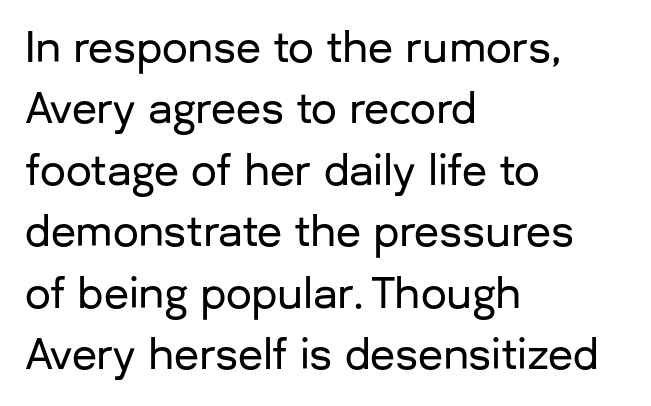
{"serif": "no", "italic": "no", "width": "normal", "stroke_contrast": "low", "x_height": "medium", "monospaced": "no", "underline": "no", "align": "left", "line_spacing": "normal", "line_spacing_ratio": 1.5, "letter_spacing": "normal", "letter_spacing_em": 0.0, "glyph_px": 41}
